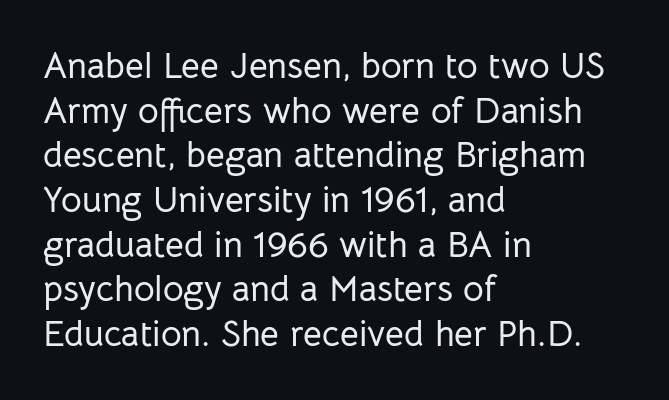
The image shows 36 px sans-serif type, upright; set left-aligned, line spacing 1.24x, normal letter spacing, not underlined; low stroke contrast and a medium x-height.
